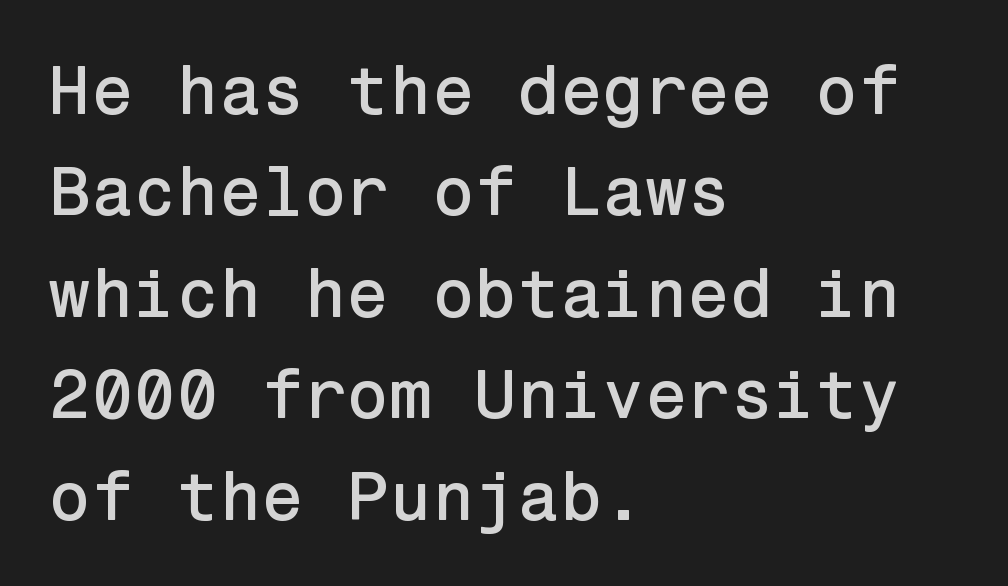
{"serif": "no", "italic": "no", "width": "normal", "stroke_contrast": "low", "x_height": "medium", "underline": "no", "align": "left", "line_spacing": "normal", "line_spacing_ratio": 1.47, "letter_spacing": "normal", "letter_spacing_em": 0.0, "glyph_px": 69}
